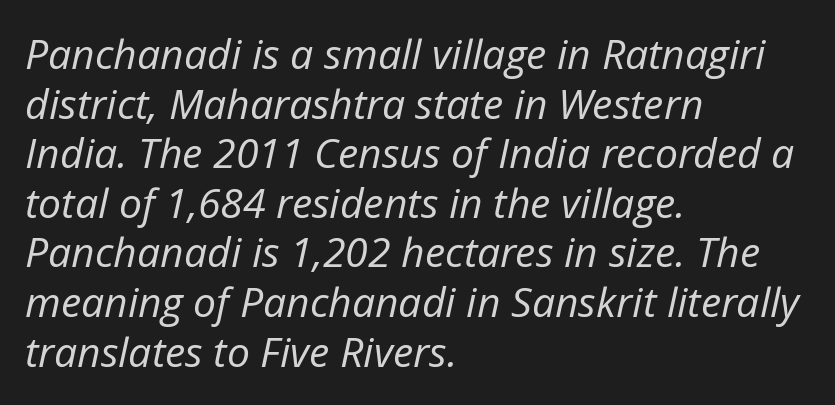
{"italic": "yes", "lean": "right", "slant_degrees": 12, "bold": "no", "weight": "regular", "width": "normal", "stroke_contrast": "low", "x_height": "medium", "monospaced": "no", "underline": "no", "align": "left", "line_spacing_ratio": 1.21, "letter_spacing": "normal", "letter_spacing_em": 0.0, "glyph_px": 41}
